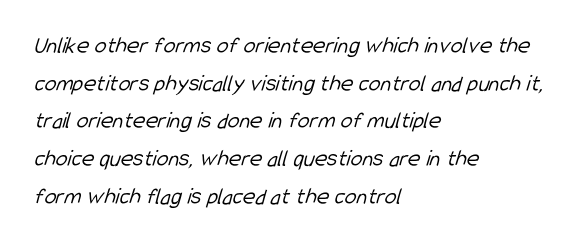
The image shows 24 px text type; set left-aligned, normal line spacing (1.57x), normal letter spacing, not underlined.
